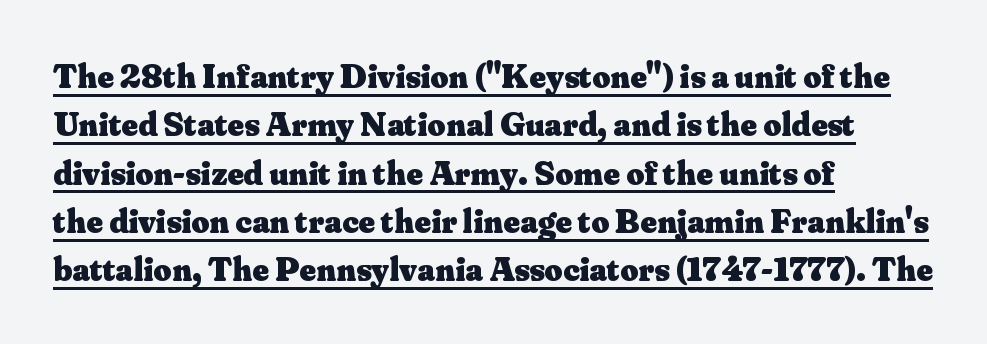
You could not count columns in this text — the font is proportionally spaced. A normal amount of white space separates one row of letters from the next. The typeface chosen for these lines features serifs. What stands out about the letter spacing? Nothing — it is the standard amount. Strokes here are thick enough to call this a true bold. Posture: straight, roman, zero tilt.
